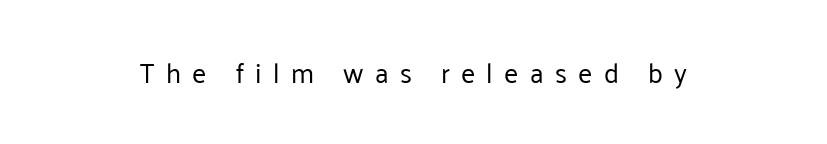
The image shows 27 px text type, upright; set centered, unusually wide letter spacing (+0.42 em), not underlined.
